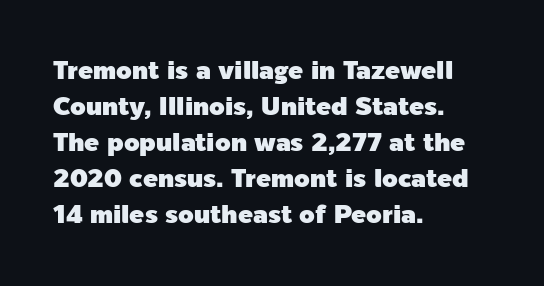
{"italic": "no", "underline": "no", "align": "left", "line_spacing": "normal", "line_spacing_ratio": 1.44, "letter_spacing": "normal", "letter_spacing_em": 0.0, "glyph_px": 25}
